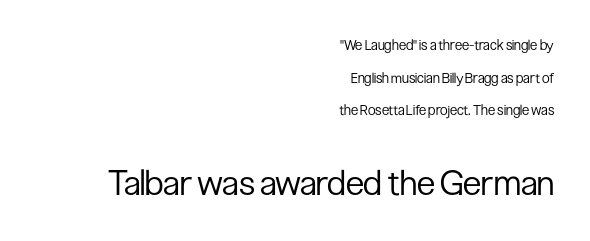
The image shows 35 px regular-weight, condensed sans-serif type, upright; set right-aligned, loose line spacing (2.33x), normal letter spacing, not underlined; the second (bottom) block is 2.5x larger; low stroke contrast and a medium x-height.
